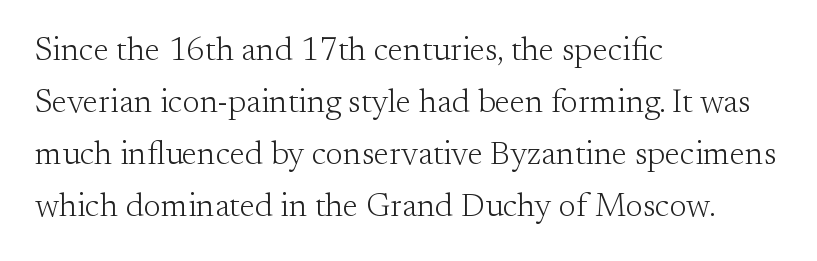
{"serif": "yes", "italic": "no", "bold": "no", "weight": "light", "width": "normal", "stroke_contrast": "medium", "x_height": "small", "monospaced": "no", "underline": "no", "align": "left", "line_spacing": "normal", "line_spacing_ratio": 1.58, "letter_spacing": "normal", "letter_spacing_em": 0.0, "glyph_px": 33}
